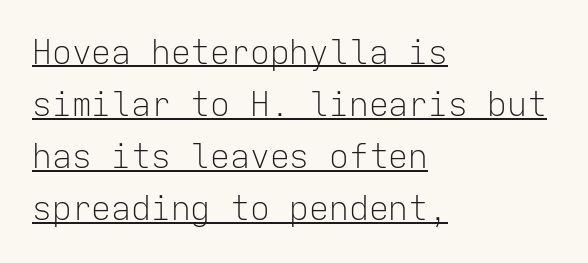
The image shows 33 px light sans-serif type, upright, monospaced; set left-aligned, normal line spacing (1.58x), normal letter spacing, underlined; low stroke contrast and a medium x-height.
